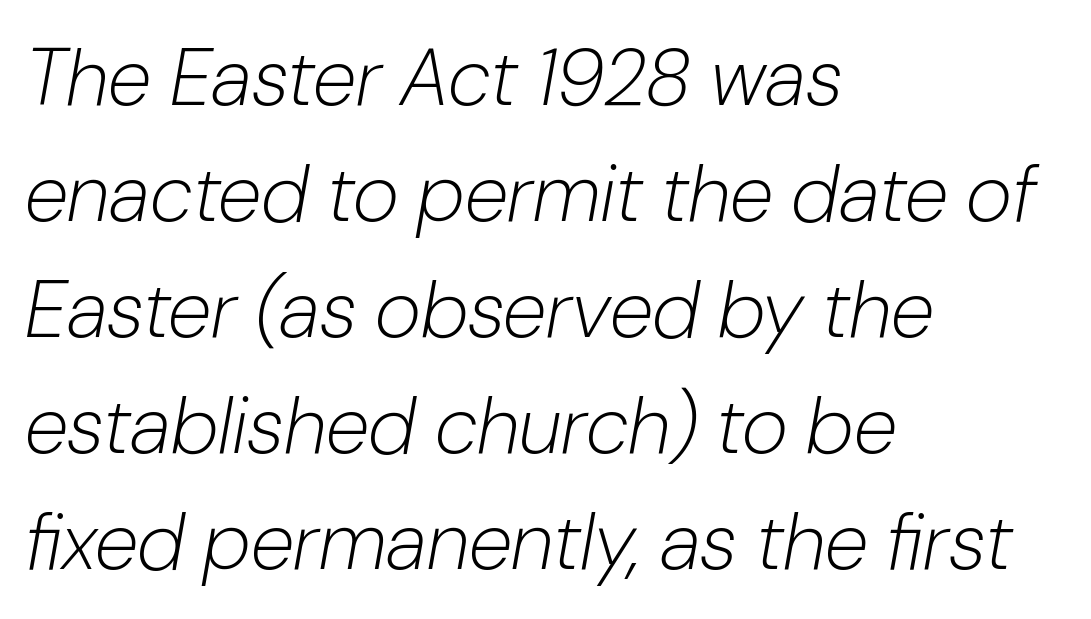
{"italic": "yes", "lean": "right", "slant_degrees": 10, "bold": "no", "weight": "light", "width": "normal", "stroke_contrast": "low", "x_height": "medium", "monospaced": "no", "underline": "no", "align": "left", "line_spacing": "normal", "line_spacing_ratio": 1.45, "letter_spacing": "normal", "letter_spacing_em": 0.0, "glyph_px": 80}
